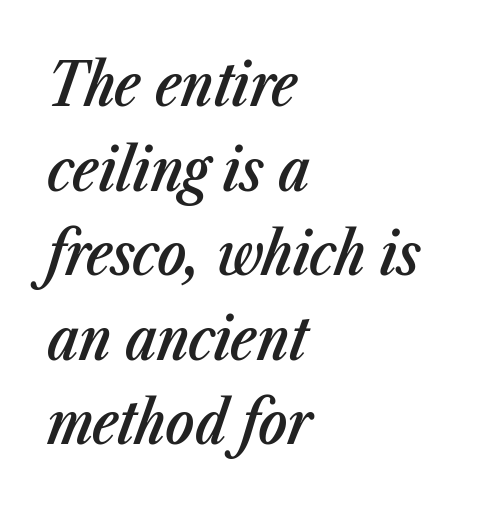
The image shows 60 px semibold, condensed type, italic (leaning right); set left-aligned, normal line spacing (1.41x), normal letter spacing, not underlined; low stroke contrast and a medium x-height.
